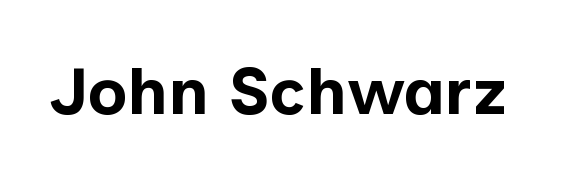
The image shows 66 px bold sans-serif type, upright; set normal letter spacing, not underlined; low stroke contrast and a medium x-height.
